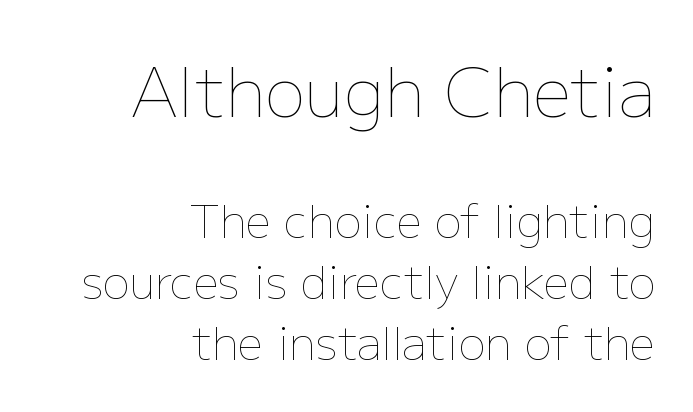
Here the designer chose a conventional face with non-uniform glyph widths. The glyphs are unaccompanied by any horizontal stroke below them. Block one is the big one; block two sits smaller underneath. This sample uses plain, unmodified letter spacing. Vertical strokes here are truly vertical. Does the leading feel generous? No, just average.
